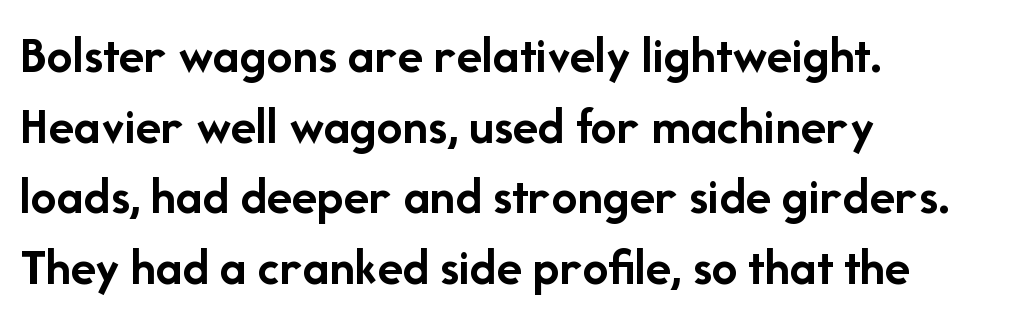
Compared with typical paragraphs, the rows here are spaced about the same. The text was rendered using a sans face with plain stroke endings. It's the straight-up-and-down kind of type. The space beneath each line is pristine and unruled.
